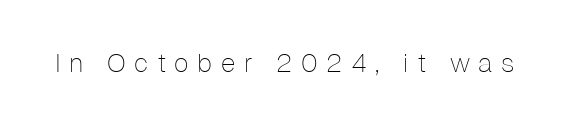
The image shows 26 px text type, upright; set unusually wide letter spacing (+0.33 em), not underlined.
